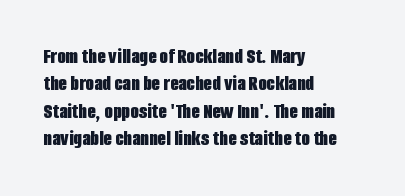
Only glyphs here, with clear space below each row. The type sits square on the baseline with zero lean. Short note: letters normally spaced. Summary of vertical rhythm: regular, with standard interline spacing. Thick stems and heavy bowls — unmistakably bold. Short and long lines alike share a common starting point at left.
